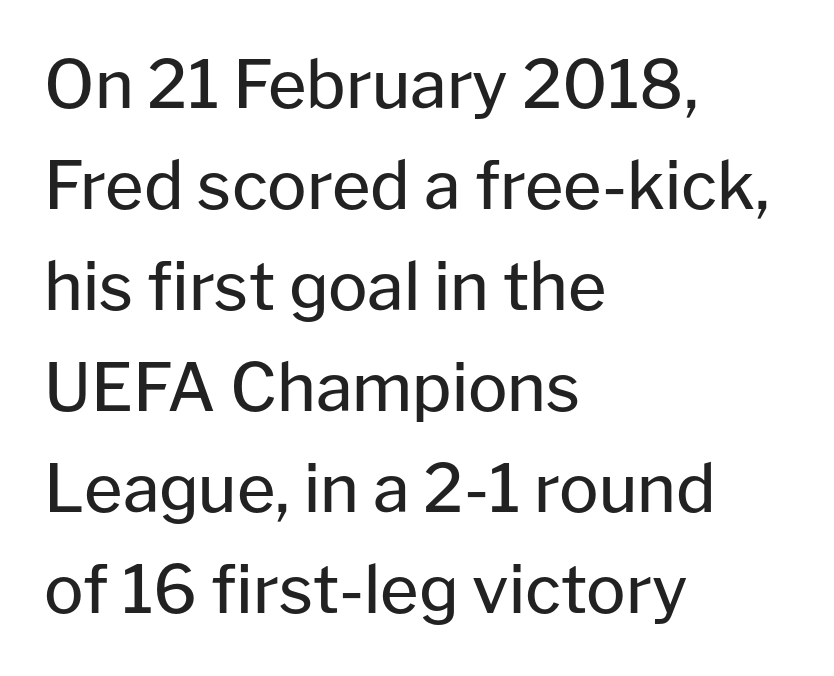
Q: Is the text bold? A: No.
Q: Is the text italic (slanted)? A: No, it is upright.
Q: Is the typeface a serif or a sans-serif typeface? A: Sans-serif.
Q: Is the text underlined? A: No.
Q: How is the paragraph aligned? A: Left-aligned.
Q: Is the spacing between letters normal or unusually wide? A: Normal.
Q: Is the spacing between lines tight, normal or loose? A: Normal.
Q: Width (condensed, normal, or wide)? A: Normal.
Q: Stroke contrast? A: Low.
Q: x-height? A: Medium.
Q: Monospaced? A: No.
